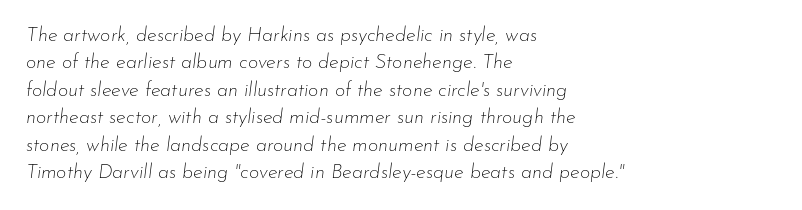
Is this a heavy cut? Hardly; it is regular or lighter. The rendering anchors every line to the left-hand side. Baseline-to-baseline distance is the conventional proportion of letter height. The tracking reads as untouched default to a designer's eye. Style check: oblique.
